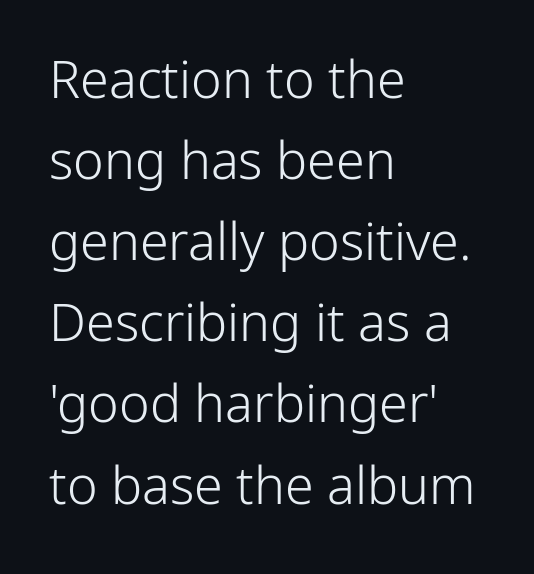
{"serif": "no", "italic": "no", "bold": "no", "weight": "light", "width": "normal", "stroke_contrast": "low", "x_height": "medium", "monospaced": "no", "underline": "no", "align": "left", "line_spacing": "normal", "line_spacing_ratio": 1.56, "letter_spacing": "normal", "letter_spacing_em": 0.0, "glyph_px": 52}
